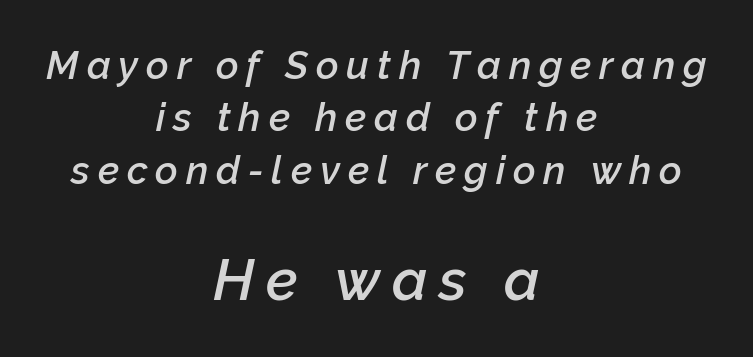
Q: Is the text bold? A: Semi-bold.
Q: Is the text italic (slanted)? A: Yes, it leans right by about 12 degrees.
Q: Is the text underlined? A: No.
Q: How is the paragraph aligned? A: Centered.
Q: Is the spacing between letters normal or unusually wide? A: Unusually wide.
Q: Is the spacing between lines tight, normal or loose? A: Normal.
Q: Which block of text is set in a larger size, the first (top) or the second (bottom)? A: The second (bottom) one.
Q: Width (condensed, normal, or wide)? A: Normal.
Q: Stroke contrast? A: Low.
Q: x-height? A: Medium.
Q: Monospaced? A: No.
